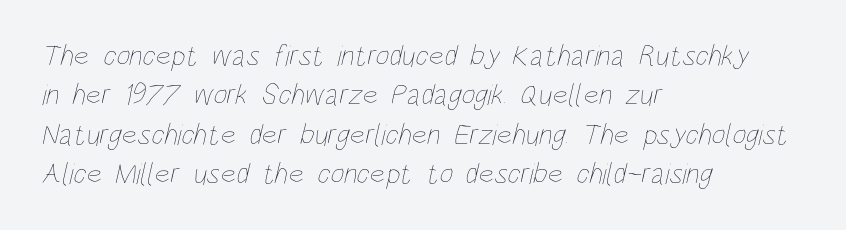
The image shows 30 px thin, condensed type; set left-aligned, normal line spacing (1.31x), normal letter spacing, not underlined; low stroke contrast and a large x-height.
